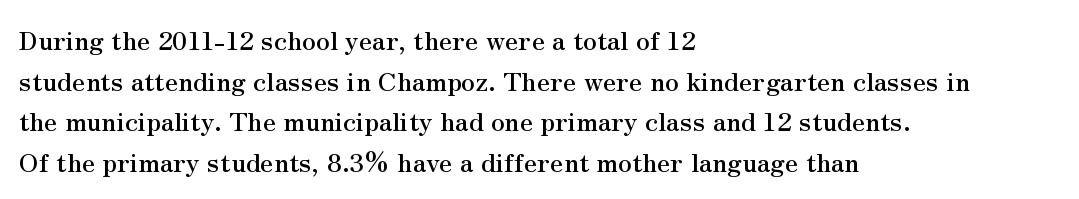
The image shows 26 px text type, upright; set left-aligned, normal line spacing (1.56x), normal letter spacing, not underlined.
